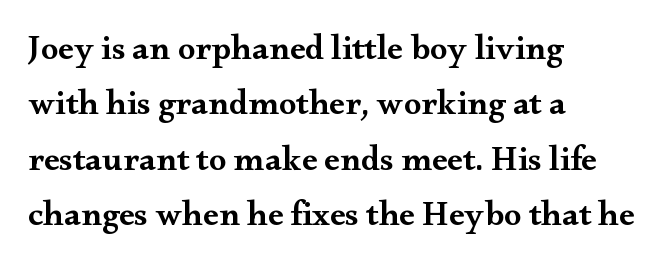
{"serif": "yes", "italic": "no", "bold": "semi", "weight": "semibold", "width": "wide", "stroke_contrast": "medium", "x_height": "small", "monospaced": "no", "underline": "no", "align": "left", "line_spacing": "normal", "line_spacing_ratio": 1.58, "letter_spacing": "normal", "letter_spacing_em": 0.0, "glyph_px": 35}
